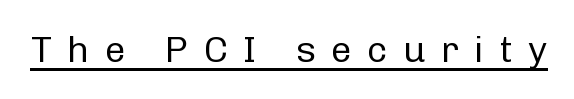
{"serif": "no", "italic": "no", "bold": "no", "weight": "regular", "width": "normal", "stroke_contrast": "low", "x_height": "medium", "monospaced": "no", "underline": "yes", "letter_spacing": "wide", "letter_spacing_em": 0.41, "glyph_px": 37}
